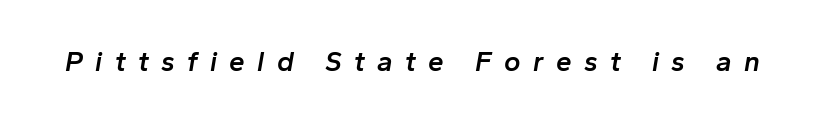
Q: Is the text bold? A: Semi-bold.
Q: Is the text italic (slanted)? A: Yes, it leans right by about 10 degrees.
Q: Is the text underlined? A: No.
Q: Is the spacing between letters normal or unusually wide? A: Unusually wide.
Q: Width (condensed, normal, or wide)? A: Normal.
Q: Stroke contrast? A: Low.
Q: x-height? A: Medium.
Q: Monospaced? A: No.
